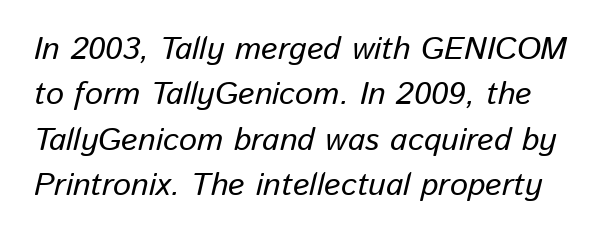
{"italic": "yes", "lean": "right", "slant_degrees": 13, "width": "normal", "stroke_contrast": "low", "x_height": "medium", "monospaced": "no", "underline": "no", "line_spacing": "normal", "line_spacing_ratio": 1.42, "letter_spacing": "normal", "letter_spacing_em": 0.0, "glyph_px": 32}
